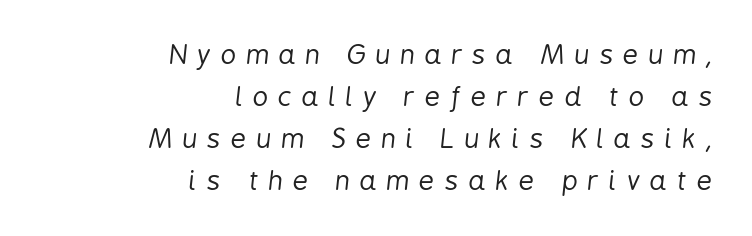
Q: Is the text bold? A: No.
Q: Is the text italic (slanted)? A: Yes, it leans right by about 6 degrees.
Q: Is the text underlined? A: No.
Q: How is the paragraph aligned? A: Right-aligned.
Q: Is the spacing between letters normal or unusually wide? A: Unusually wide.
Q: Is the spacing between lines tight, normal or loose? A: Normal.
